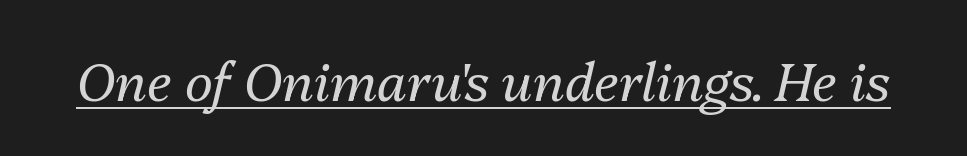
The image shows 53 px regular-weight type, italic (leaning right); set normal letter spacing, underlined; medium stroke contrast and a medium x-height.
